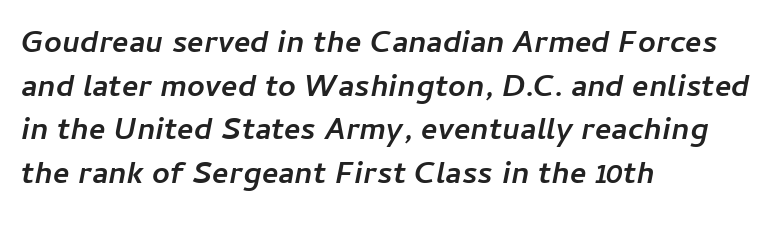
Q: Is the text bold? A: Yes.
Q: Is the text italic (slanted)? A: Yes, it leans right by about 11 degrees.
Q: Is the text underlined? A: No.
Q: How is the paragraph aligned? A: Left-aligned.
Q: Is the spacing between letters normal or unusually wide? A: Normal.
Q: Is the spacing between lines tight, normal or loose? A: Normal.
Q: Width (condensed, normal, or wide)? A: Normal.
Q: Stroke contrast? A: Low.
Q: x-height? A: Medium.
Q: Monospaced? A: No.
